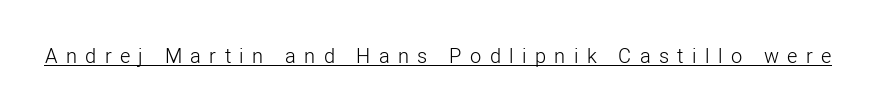
Q: Is the text bold? A: No.
Q: Is the text italic (slanted)? A: No, it is upright.
Q: Is the text underlined? A: Yes.
Q: Is the spacing between letters normal or unusually wide? A: Unusually wide.
